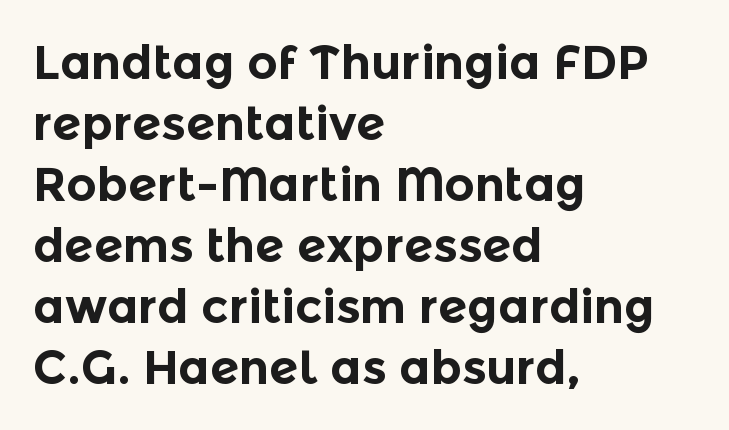
Q: Is the text bold? A: Yes.
Q: Is the text italic (slanted)? A: No, it is upright.
Q: Is the typeface a serif or a sans-serif typeface? A: Sans-serif.
Q: Is the text underlined? A: No.
Q: How is the paragraph aligned? A: Left-aligned.
Q: Is the spacing between letters normal or unusually wide? A: Normal.
Q: Is the spacing between lines tight, normal or loose? A: Normal.
Q: Width (condensed, normal, or wide)? A: Normal.
Q: x-height? A: Medium.
Q: Monospaced? A: No.
